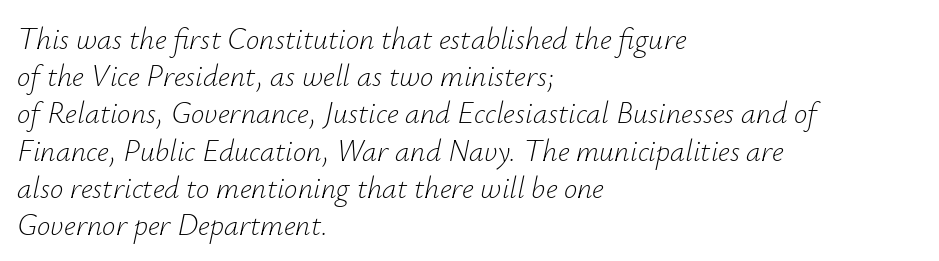
{"italic": "yes", "lean": "right", "slant_degrees": 12, "bold": "no", "weight": "light", "width": "normal", "stroke_contrast": "low", "x_height": "small", "monospaced": "no", "underline": "no", "align": "left", "line_spacing_ratio": 1.24, "letter_spacing": "normal", "letter_spacing_em": 0.0, "glyph_px": 30}
